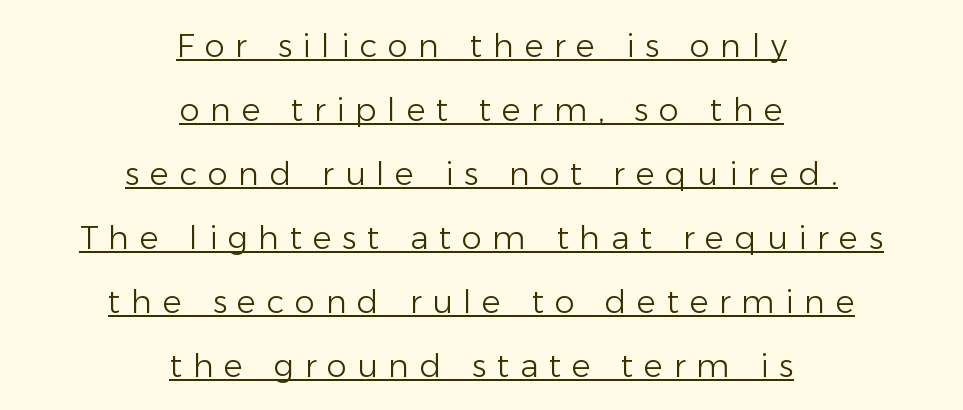
{"serif": "no", "italic": "no", "bold": "no", "weight": "light", "width": "normal", "stroke_contrast": "low", "x_height": "medium", "monospaced": "no", "underline": "yes", "align": "center", "line_spacing": "loose", "line_spacing_ratio": 2.0, "letter_spacing": "wide", "letter_spacing_em": 0.33, "glyph_px": 32}
